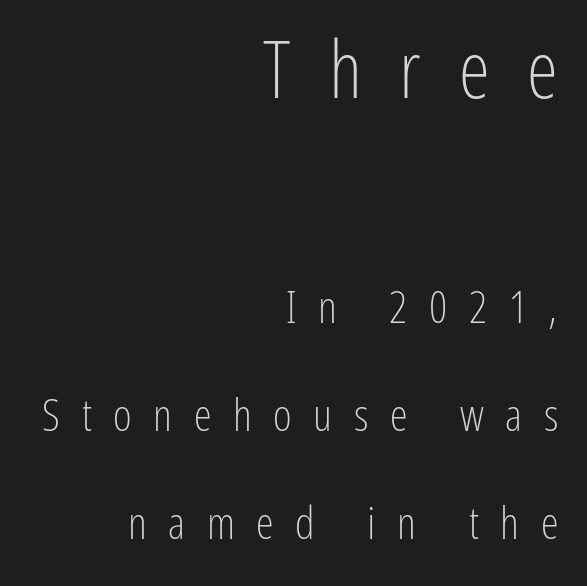
Words appear elongated and porous because spacing is wide. Character widths vary here, with narrow letters taking less room than wide ones. A sans-serif font was chosen for this passage. The typesetter chose a ragged-left arrangement here.
